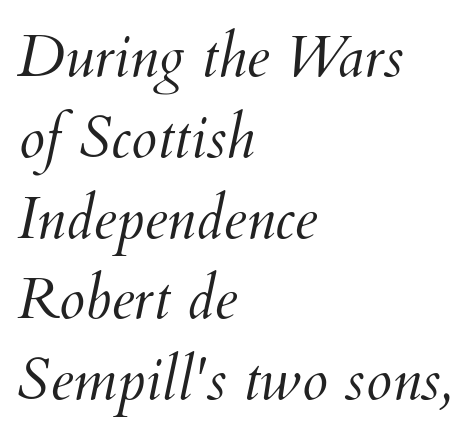
Q: Is the text bold? A: No.
Q: Is the text italic (slanted)? A: Yes, it leans right by about 12 degrees.
Q: Is the text underlined? A: No.
Q: How is the paragraph aligned? A: Left-aligned.
Q: Is the spacing between letters normal or unusually wide? A: Normal.
Q: Is the spacing between lines tight, normal or loose? A: Normal.
Q: Width (condensed, normal, or wide)? A: Normal.
Q: Stroke contrast? A: Medium.
Q: x-height? A: Small.
Q: Monospaced? A: No.
